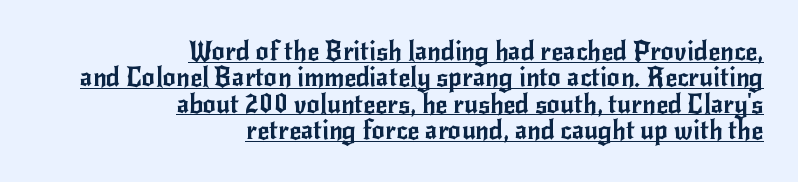
Very little white space separates one row of letters from the next. Notice how the passage keeps a crisp vertical edge on the right only. Like a heading marked for emphasis, these lines bear an underscore. Students, note that the glyphs here touch the page at normal intervals.
